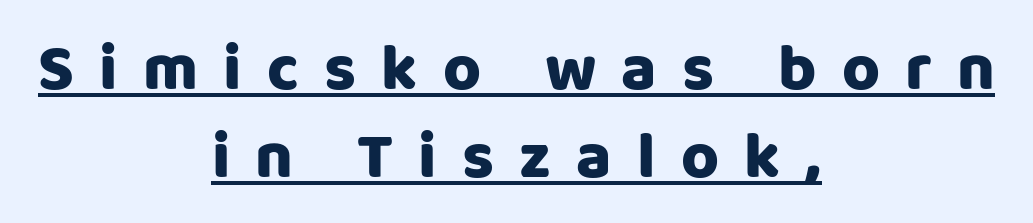
The image shows 65 px heavy sans-serif type, upright; set centered, normal line spacing (1.35x), unusually wide letter spacing (+0.39 em), underlined; low stroke contrast and a large x-height.
